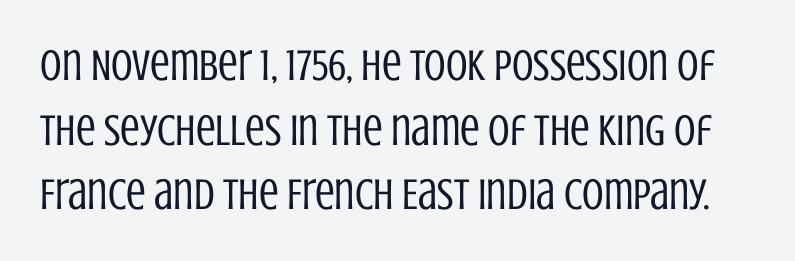
A typesetter would call this zero additional tracking. The area under the type is left untouched. Style check: upright. A typesetter would call this proportional, since set widths differ per character. The font sits on the lighter half of the weight spectrum, regular included. Serifs: no, the terminals of the letterforms are clean.
